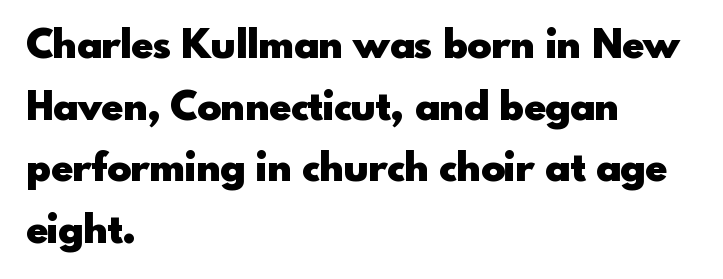
Q: Is the text bold? A: Yes.
Q: Is the text italic (slanted)? A: No, it is upright.
Q: Is the typeface a serif or a sans-serif typeface? A: Sans-serif.
Q: Is the text underlined? A: No.
Q: How is the paragraph aligned? A: Left-aligned.
Q: Is the spacing between letters normal or unusually wide? A: Normal.
Q: Is the spacing between lines tight, normal or loose? A: Normal.
Q: Width (condensed, normal, or wide)? A: Normal.
Q: x-height? A: Small.
Q: Monospaced? A: No.
